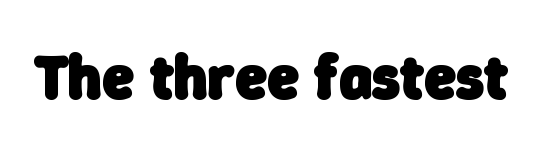
{"serif": "no", "bold": "yes", "weight": "heavy", "width": "normal", "stroke_contrast": "low", "x_height": "medium", "monospaced": "no", "underline": "no", "letter_spacing": "normal", "letter_spacing_em": 0.0, "glyph_px": 63}
